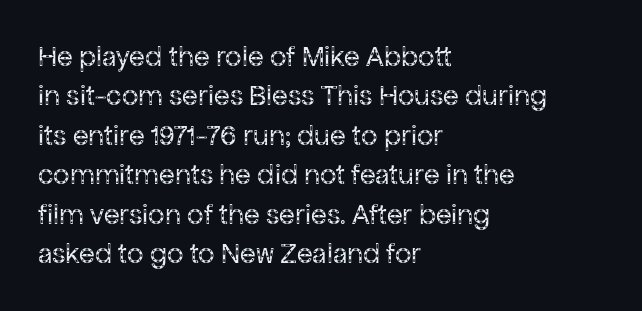
You could not count columns in this text — the font is proportionally spaced. In terms of letterspacing, this is plain default setting. The rag falls on the right side of this text block. This rendering features lettering with no underline. How would I describe the line gaps? Plain and ordinary. Unlike italic type, these characters show no tilt at all.
